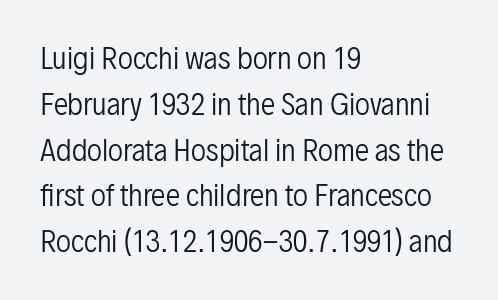
Q: Is the text bold? A: No.
Q: Is the text italic (slanted)? A: No, it is upright.
Q: Is the typeface a serif or a sans-serif typeface? A: Sans-serif.
Q: Is the text underlined? A: No.
Q: How is the paragraph aligned? A: Left-aligned.
Q: Is the spacing between letters normal or unusually wide? A: Normal.
Q: Is the spacing between lines tight, normal or loose? A: Normal.
Q: Width (condensed, normal, or wide)? A: Condensed.
Q: Stroke contrast? A: Low.
Q: x-height? A: Medium.
Q: Monospaced? A: No.
